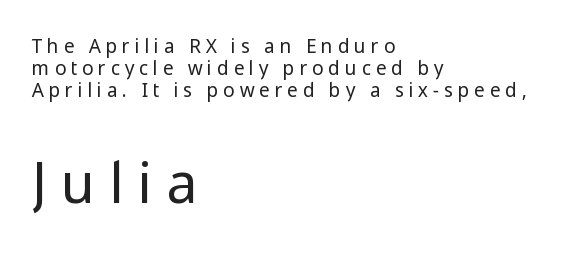
Type without underlining. Here the designer chose a conventional face with non-uniform glyph widths. Counters stay open thanks to moderate or lighter strokes. Quick note: not italic, upright. One-word summary of the alignment: left. Which of the two is more prominent by size? The second, at the bottom.
